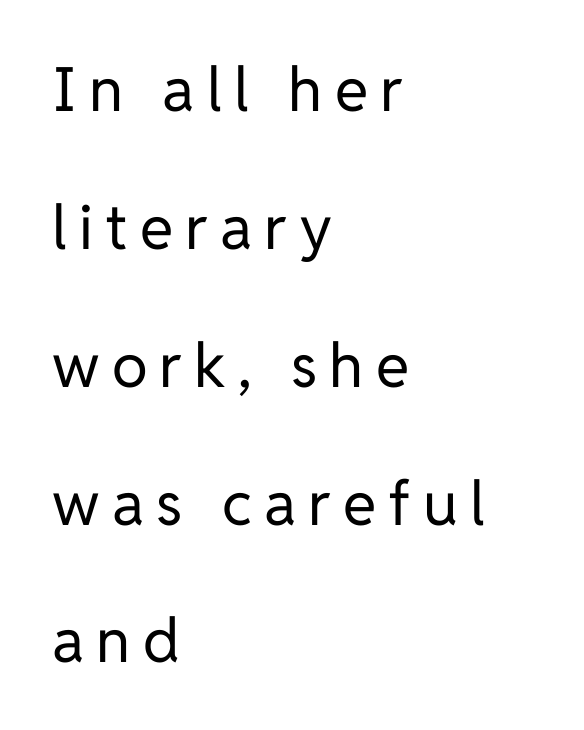
Weight: not bold — regular or lighter. A typesetter would label this face a sans. Tracking value appears strongly positive — letters spread wide. The lettering stays uniformly vertical, giving the passage a roman look. Is the block centered? No — it sits flush against the left margin. Rows of type keep a wide berth in the vertical direction.
